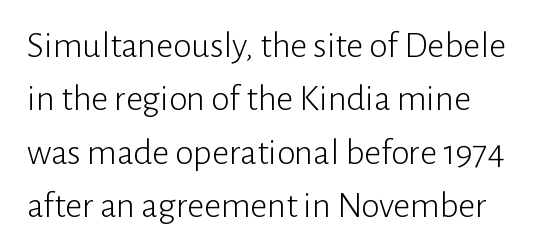
{"serif": "no", "italic": "no", "bold": "no", "weight": "light", "width": "normal", "stroke_contrast": "low", "x_height": "medium", "monospaced": "no", "underline": "no", "align": "left", "line_spacing": "normal", "line_spacing_ratio": 1.44, "letter_spacing": "normal", "letter_spacing_em": 0.0, "glyph_px": 37}
